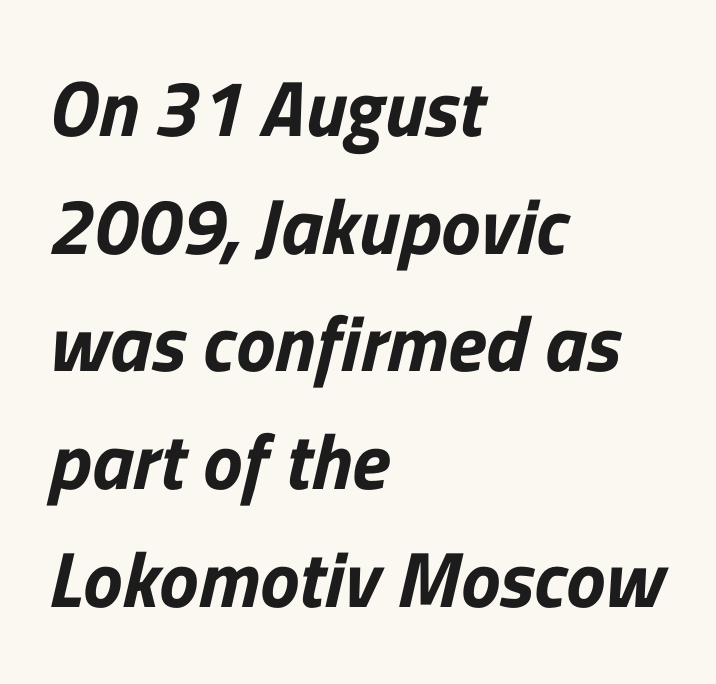
The image shows 79 px sans-serif type; set left-aligned, normal line spacing (1.49x), normal letter spacing, not underlined; low stroke contrast and a medium x-height.
